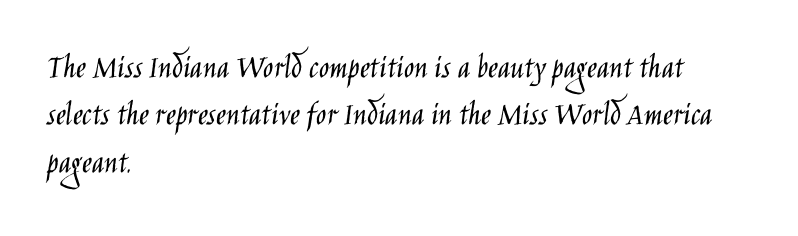
A typesetter would call this proportional, since set widths differ per character. A typesetter would call this leading conventional body-copy spacing. Weight: regular or lighter. Look at the bottom of the vertical strokes: they stop flat, with no serifs.
